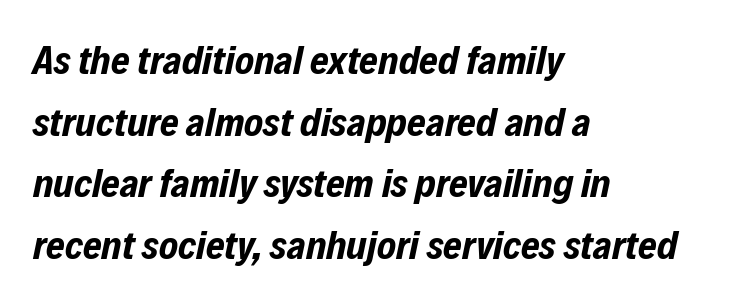
Q: Is the text bold? A: Yes.
Q: Is the text italic (slanted)? A: Yes, it leans right by about 12 degrees.
Q: Is the text underlined? A: No.
Q: How is the paragraph aligned? A: Left-aligned.
Q: Is the spacing between letters normal or unusually wide? A: Normal.
Q: Is the spacing between lines tight, normal or loose? A: Normal.
Q: Width (condensed, normal, or wide)? A: Condensed.
Q: Stroke contrast? A: Low.
Q: x-height? A: Medium.
Q: Monospaced? A: No.
